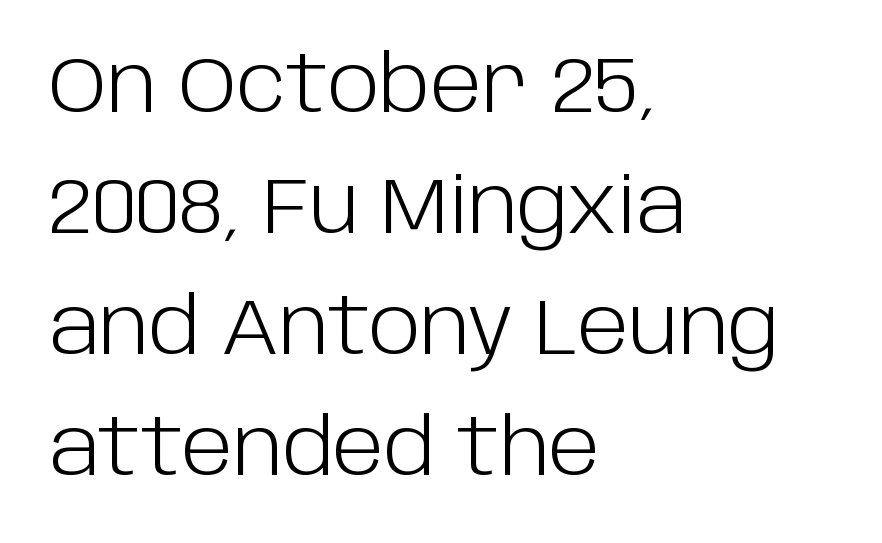
Q: Is the text bold? A: No.
Q: Is the text italic (slanted)? A: No, it is upright.
Q: Is the typeface a serif or a sans-serif typeface? A: Sans-serif.
Q: Is the text underlined? A: No.
Q: How is the paragraph aligned? A: Left-aligned.
Q: Is the spacing between letters normal or unusually wide? A: Normal.
Q: Is the spacing between lines tight, normal or loose? A: Normal.
Q: Width (condensed, normal, or wide)? A: Normal.
Q: Stroke contrast? A: Low.
Q: x-height? A: Large.
Q: Monospaced? A: No.
